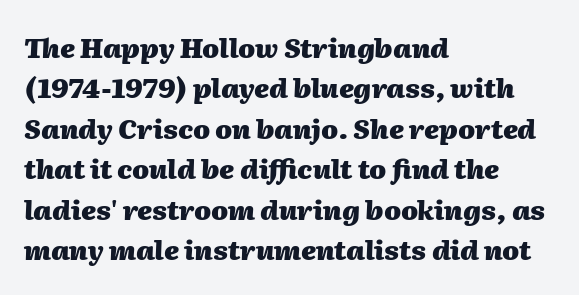
These lines stack with their left ends in a neat column. Students, this is bold: see how much ink each stroke carries. The space directly below the letters is spotless. The specimen reads as italic at a glance.
